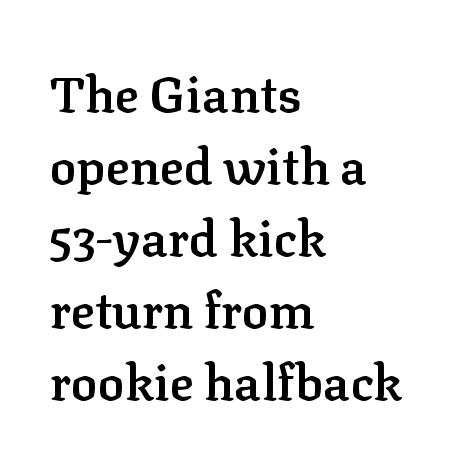
Q: Is the text bold? A: Semi-bold.
Q: Is the text italic (slanted)? A: No, it is upright.
Q: Is the typeface a serif or a sans-serif typeface? A: Serif.
Q: Is the text underlined? A: No.
Q: How is the paragraph aligned? A: Left-aligned.
Q: Is the spacing between letters normal or unusually wide? A: Normal.
Q: Is the spacing between lines tight, normal or loose? A: Normal.
Q: Width (condensed, normal, or wide)? A: Normal.
Q: Stroke contrast? A: Low.
Q: x-height? A: Medium.
Q: Monospaced? A: No.
